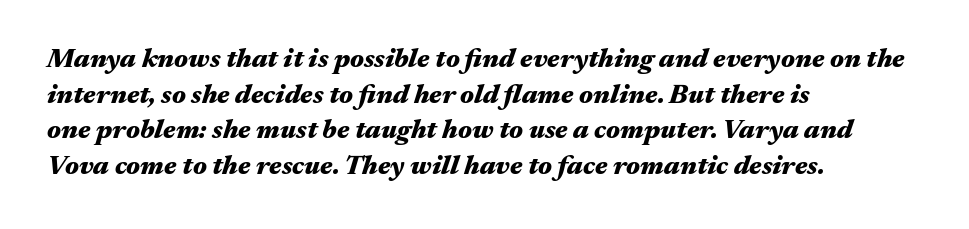
Bare-footed words on every line. Default kerning and tracking; the words read as compact shapes. This sample keeps an unexceptional amount of space between lines. Line beginnings align vertically; line endings do not. What weight is shown? A full bold with thick strokes. Every character sits at an angle, as italics do.
